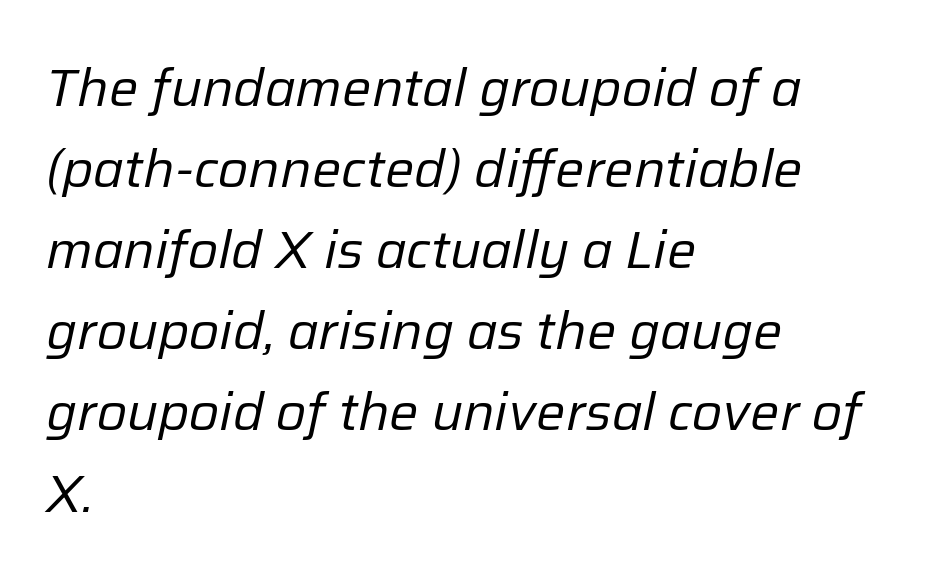
{"italic": "yes", "lean": "right", "slant_degrees": 12, "bold": "no", "weight": "regular", "width": "normal", "stroke_contrast": "low", "x_height": "medium", "monospaced": "no", "underline": "no", "align": "left", "line_spacing": "normal", "line_spacing_ratio": 1.56, "letter_spacing": "normal", "letter_spacing_em": 0.0, "glyph_px": 52}
